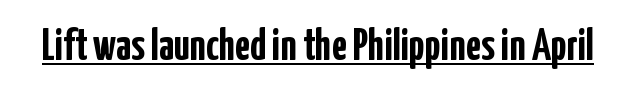
Descenders here cross a horizontal rule under the line. This is sans-serif lettering, the kind often seen on screens and signage. The letters stand upright; this is a roman face. The face used here is proportionally spaced, like ordinary book or web type.
